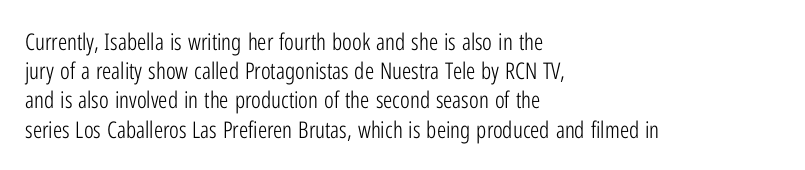
The image shows 23 px text type, upright; set left-aligned, normal line spacing (1.27x), normal letter spacing, not underlined.
